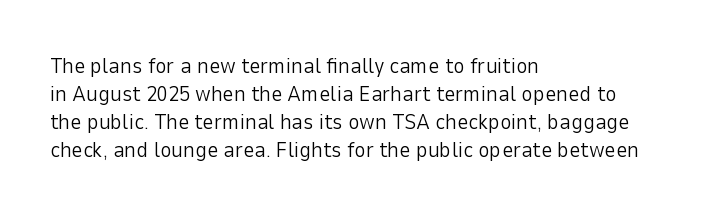
The image shows 22 px text type, upright; set left-aligned, normal line spacing (1.28x), normal letter spacing, not underlined.
